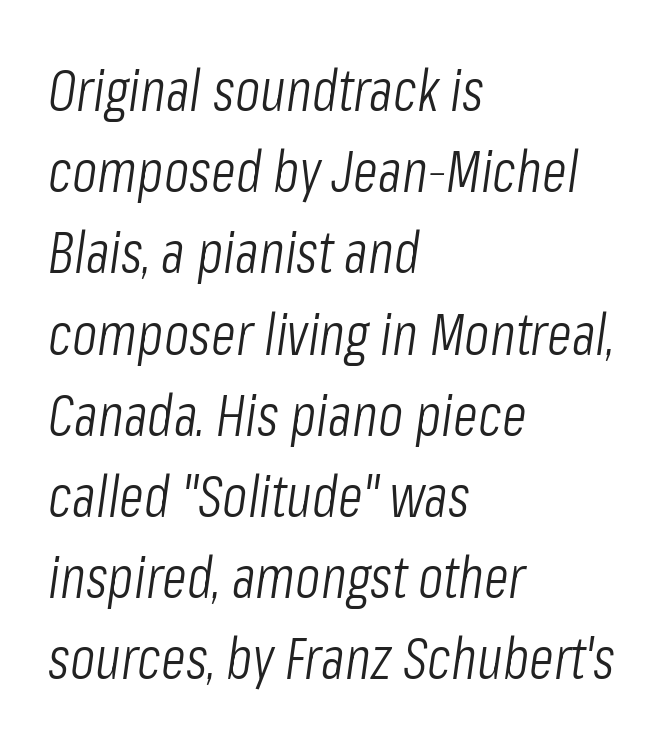
Q: Is the text bold? A: No.
Q: Is the text italic (slanted)? A: Yes, it leans right by about 8 degrees.
Q: Is the text underlined? A: No.
Q: How is the paragraph aligned? A: Left-aligned.
Q: Is the spacing between letters normal or unusually wide? A: Normal.
Q: Is the spacing between lines tight, normal or loose? A: Normal.
Q: Width (condensed, normal, or wide)? A: Condensed.
Q: Stroke contrast? A: Low.
Q: x-height? A: Medium.
Q: Monospaced? A: No.
